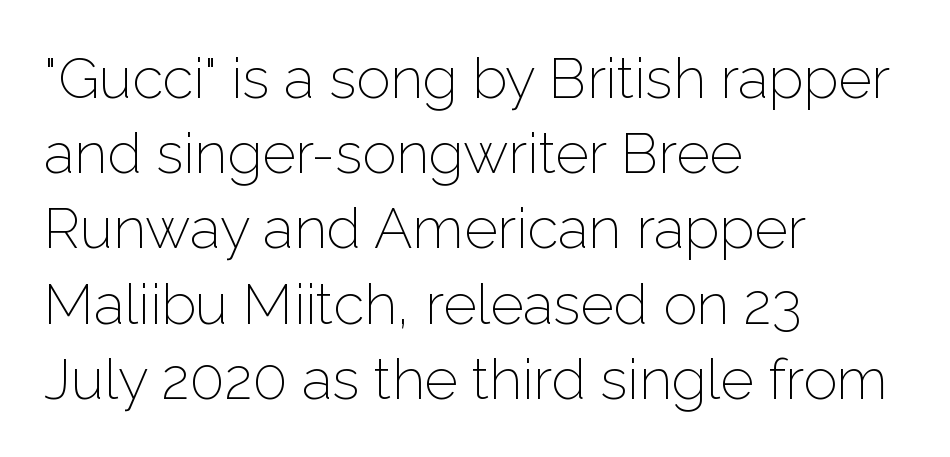
{"serif": "no", "italic": "no", "bold": "no", "weight": "light", "width": "normal", "stroke_contrast": "low", "x_height": "medium", "monospaced": "no", "underline": "no", "align": "left", "line_spacing": "normal", "line_spacing_ratio": 1.32, "letter_spacing": "normal", "letter_spacing_em": 0.0, "glyph_px": 57}
